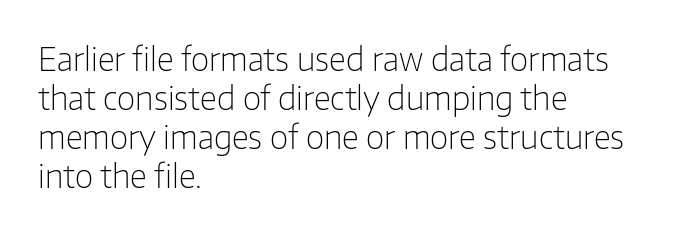
Descenders are the only things crossing below the line. Honestly, the letter spacing is just normal — you wouldn't notice it. The axis of the letterforms is exactly vertical. A light-to-regular cut is what we see here. Proportional: the letters do not fall into vertical columns.
